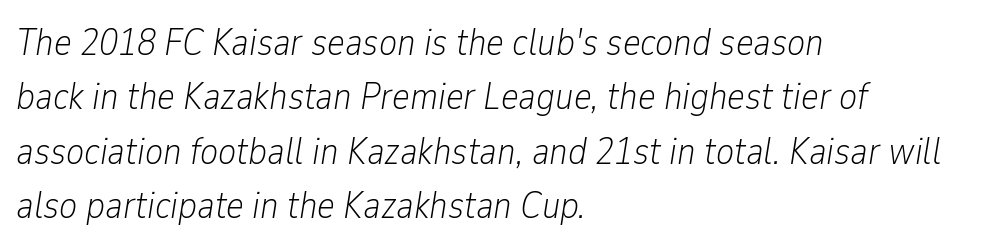
The image shows 38 px light, condensed type, italic (leaning right); set left-aligned, normal line spacing (1.43x), normal letter spacing, not underlined; low stroke contrast and a medium x-height.
